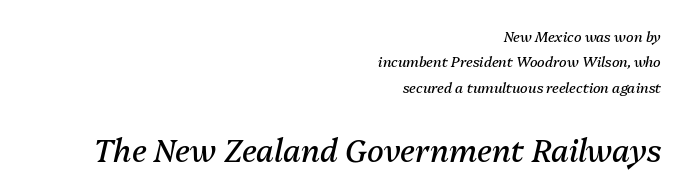
Stem width sits at or under what a default text font uses. The later block is typeset at a bigger size than the earlier block. The face used here is proportionally spaced, like ordinary book or web type. Rule under the text: the space is simply empty. In CSS terms this would be text-align: right. It's the slanting kind of type.
